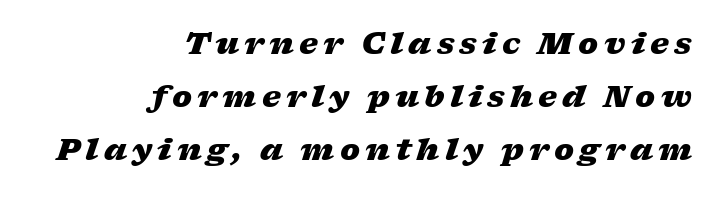
The image shows 30 px heavy, wide type, italic (leaning right); set right-aligned, line spacing 1.76x, not underlined; low stroke contrast and a medium x-height.
